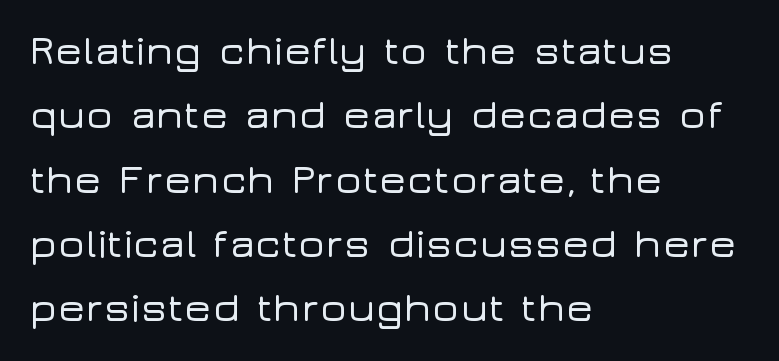
{"serif": "no", "italic": "no", "width": "wide", "stroke_contrast": "low", "x_height": "medium", "monospaced": "no", "underline": "no", "align": "left", "line_spacing": "normal", "line_spacing_ratio": 1.57, "letter_spacing": "normal", "letter_spacing_em": 0.0, "glyph_px": 41}
